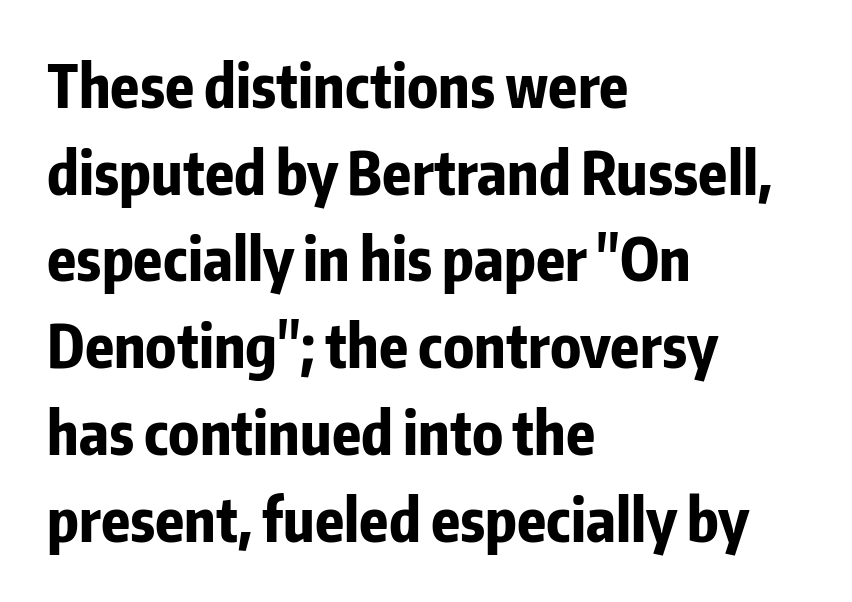
The image shows 59 px bold, condensed sans-serif type, upright; set left-aligned, normal line spacing (1.47x), normal letter spacing, not underlined; low stroke contrast and a medium x-height.
